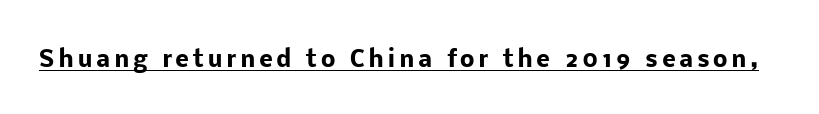
The image shows 23 px bold type, upright; set underlined.
